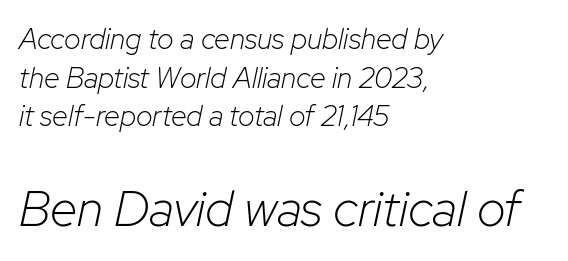
The letters in the lower block stand taller than those in the block above. The font's italic variant was chosen for this text. The zone under the glyphs is completely vacant. The lines are quadded left. The designer left line spacing at the default. Looks like regular typesetting: each glyph gets only the width it needs.
